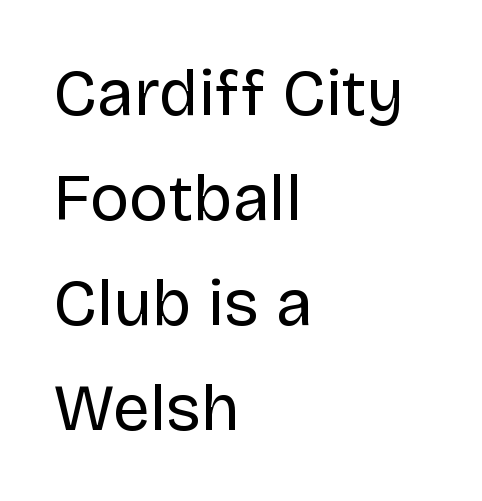
The designer left line spacing at the default. Think standard paragraph weight, or any step lighter than that. The face used here is proportionally spaced, like ordinary book or web type. The face used here is rendered with its standard letterfit. No italicization has been applied; the sample stays upright.
